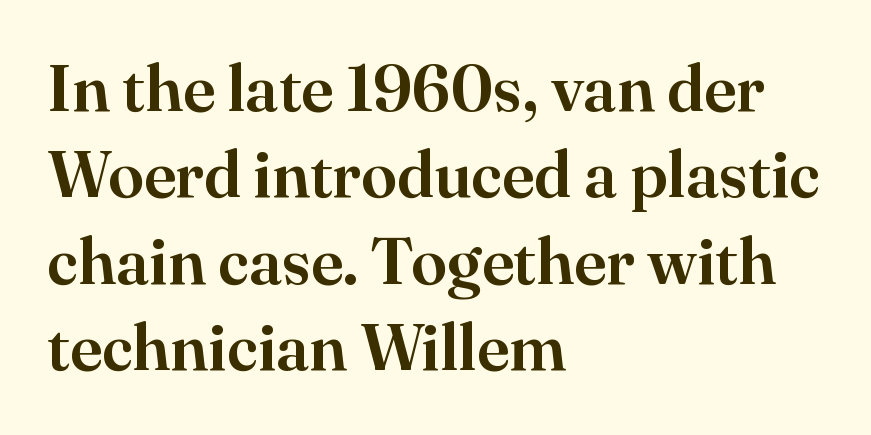
{"serif": "yes", "italic": "no", "width": "normal", "stroke_contrast": "high", "x_height": "small", "monospaced": "no", "underline": "no", "align": "left", "line_spacing": "normal", "line_spacing_ratio": 1.33, "letter_spacing": "normal", "letter_spacing_em": 0.0, "glyph_px": 65}
